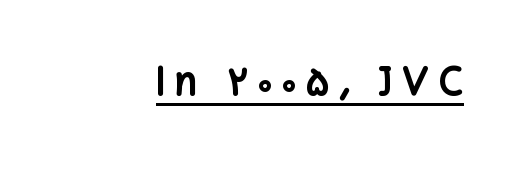
Q: Is the text bold? A: Yes.
Q: Is the text italic (slanted)? A: No, it is upright.
Q: Is the typeface a serif or a sans-serif typeface? A: Sans-serif.
Q: Is the text underlined? A: Yes.
Q: How is the paragraph aligned? A: Right-aligned.
Q: Is the spacing between letters normal or unusually wide? A: Unusually wide.
Q: Width (condensed, normal, or wide)? A: Normal.
Q: Stroke contrast? A: Low.
Q: x-height? A: Medium.
Q: Monospaced? A: No.
